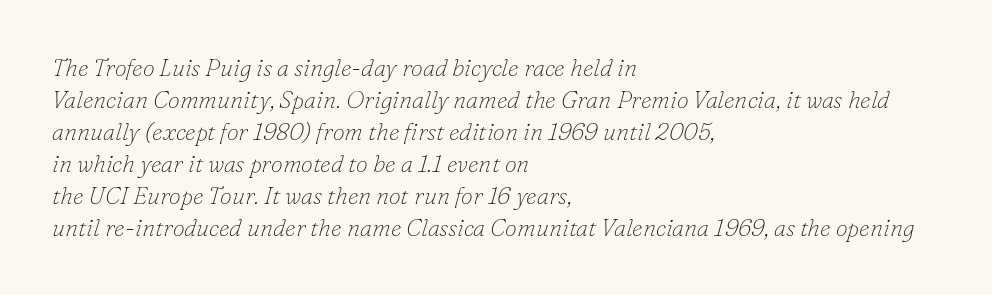
Q: Is the text bold? A: No.
Q: Is the text italic (slanted)? A: Yes, it leans right by about 16 degrees.
Q: Is the text underlined? A: No.
Q: How is the paragraph aligned? A: Left-aligned.
Q: Is the spacing between letters normal or unusually wide? A: Normal.
Q: Is the spacing between lines tight, normal or loose? A: Normal.
